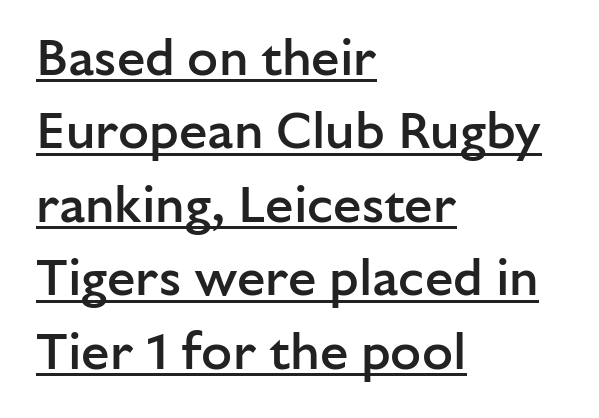
The image shows 51 px semibold sans-serif type, upright; set left-aligned, normal line spacing (1.44x), normal letter spacing, underlined; low stroke contrast and a medium x-height.
